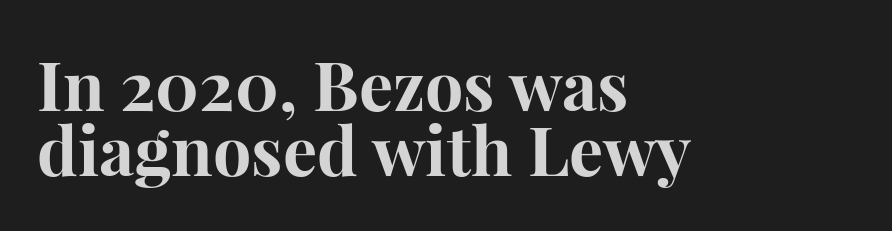
{"serif": "yes", "italic": "no", "bold": "yes", "weight": "bold", "width": "normal", "stroke_contrast": "high", "x_height": "medium", "monospaced": "no", "underline": "no", "align": "left", "line_spacing": "tight", "line_spacing_ratio": 0.95, "letter_spacing": "normal", "letter_spacing_em": 0.0, "glyph_px": 68}
